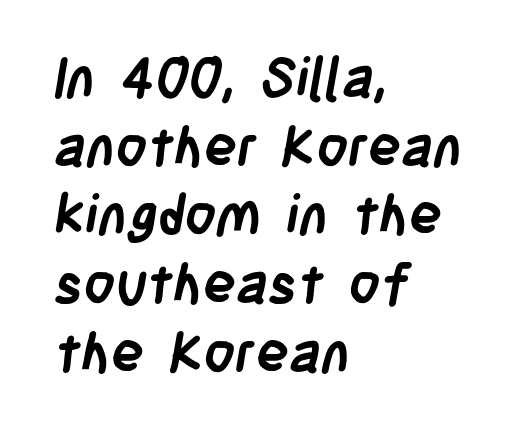
The image shows 55 px semibold, condensed sans-serif type; set left-aligned, normal line spacing (1.25x), normal letter spacing, not underlined; low stroke contrast and a large x-height.
